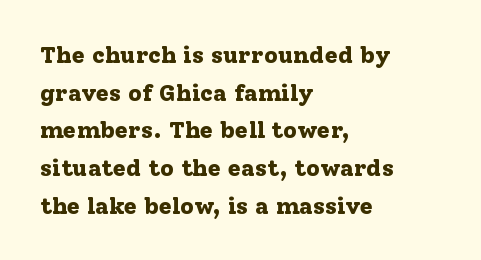
Q: Is the text bold? A: Yes.
Q: Is the text italic (slanted)? A: No, it is upright.
Q: Is the text underlined? A: No.
Q: How is the paragraph aligned? A: Left-aligned.
Q: Is the spacing between letters normal or unusually wide? A: Normal.
Q: Is the spacing between lines tight, normal or loose? A: Normal.
